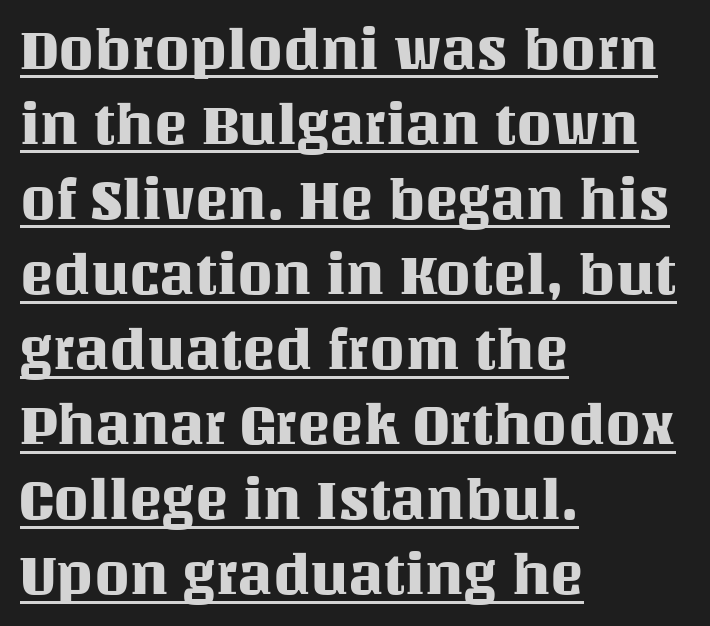
Style check: upright. This is underlined copy, the kind a proofreader might mark for attention. If you measured baseline to baseline, you'd find a middling distance. The rendering uses natural spacing where letterforms have individual widths. One-word summary of the alignment: left.
